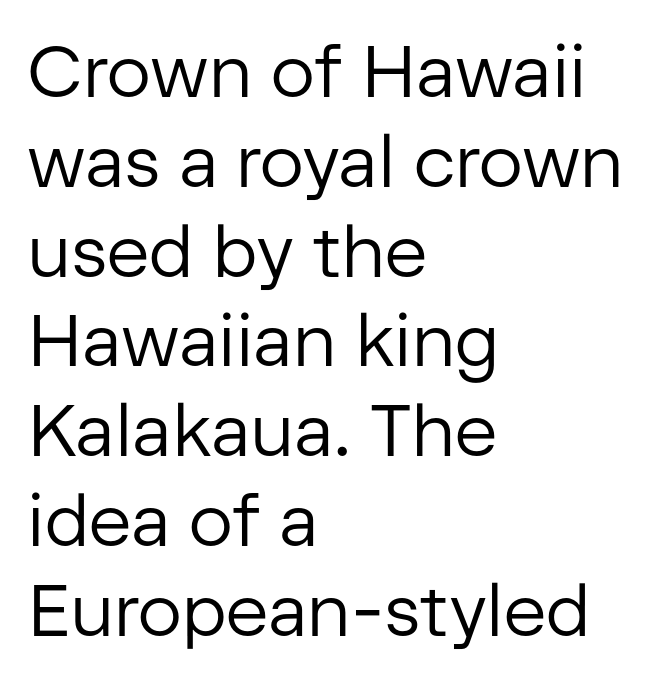
Quick note: underline off. On a weight scale, this lands at 450 or below. Here the designer chose a conventional face with non-uniform glyph widths. Each word holds together tightly as a unit, with standard inter-letter gaps.
